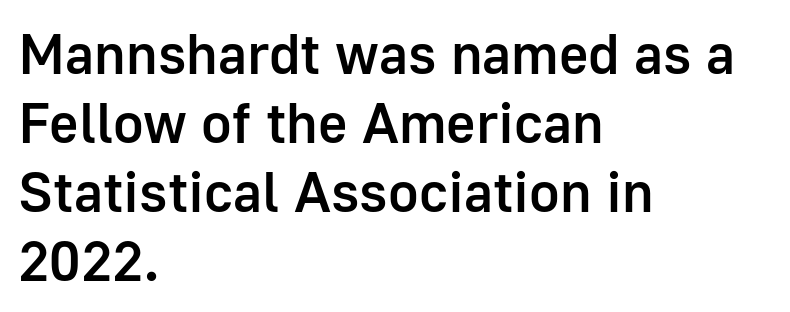
Q: Is the text bold? A: Semi-bold.
Q: Is the text italic (slanted)? A: No, it is upright.
Q: Is the typeface a serif or a sans-serif typeface? A: Sans-serif.
Q: Is the text underlined? A: No.
Q: How is the paragraph aligned? A: Left-aligned.
Q: Is the spacing between letters normal or unusually wide? A: Normal.
Q: Width (condensed, normal, or wide)? A: Normal.
Q: Stroke contrast? A: Low.
Q: x-height? A: Medium.
Q: Monospaced? A: No.
